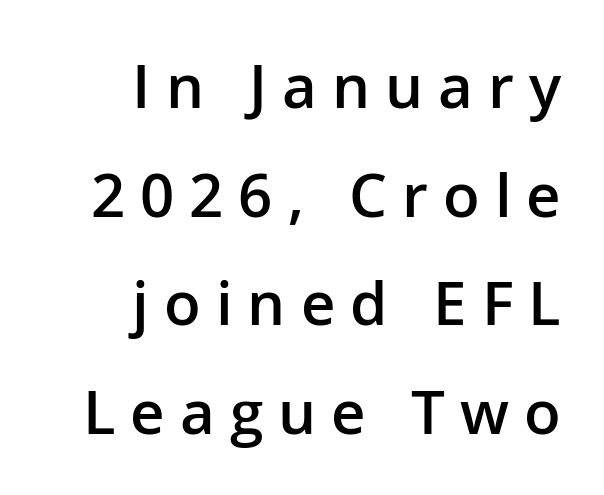
Q: Is the text bold? A: Semi-bold.
Q: Is the text italic (slanted)? A: No, it is upright.
Q: Is the typeface a serif or a sans-serif typeface? A: Sans-serif.
Q: Is the text underlined? A: No.
Q: How is the paragraph aligned? A: Right-aligned.
Q: Is the spacing between letters normal or unusually wide? A: Unusually wide.
Q: Width (condensed, normal, or wide)? A: Normal.
Q: Stroke contrast? A: Low.
Q: x-height? A: Medium.
Q: Monospaced? A: No.
